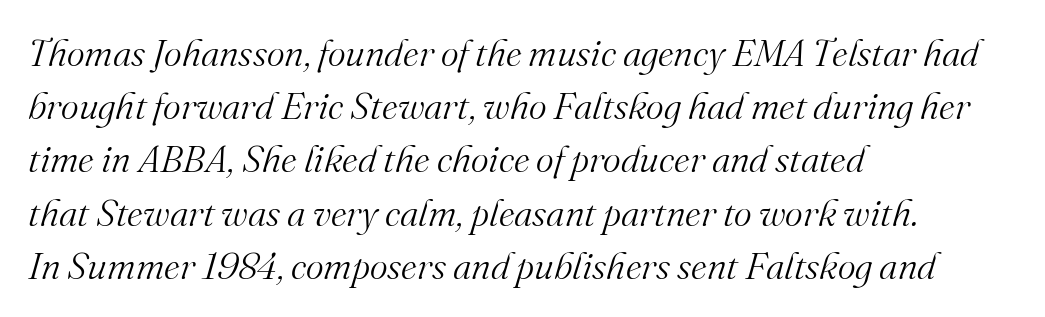
The image shows 38 px light serif type, italic (leaning right); set left-aligned, normal line spacing (1.4x), normal letter spacing, not underlined; medium stroke contrast and a small x-height.
